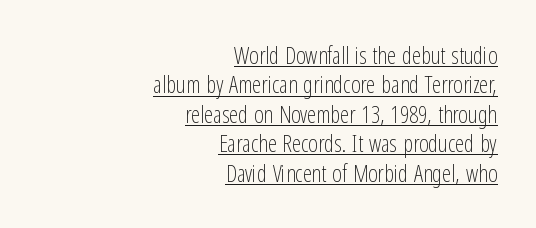
{"italic": "no", "bold": "no", "underline": "yes", "align": "right", "line_spacing": "normal", "line_spacing_ratio": 1.28, "letter_spacing": "normal", "letter_spacing_em": 0.0, "glyph_px": 23}
